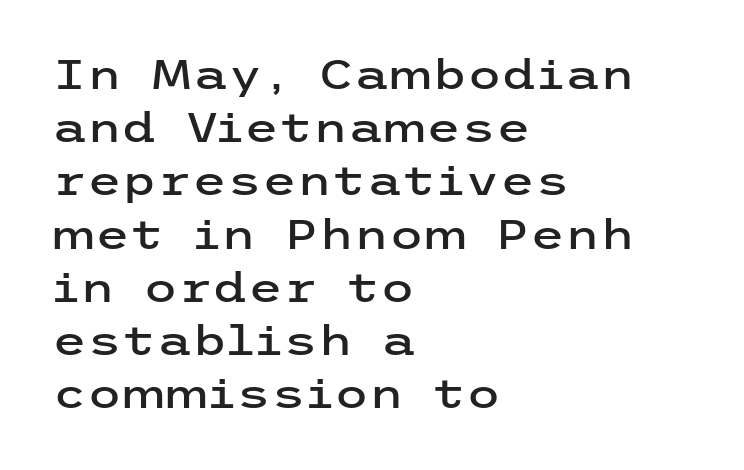
This sample uses an upright cut, with every glyph sitting square on the baseline. Serif or sans? Sans — the stroke terminals are bare. The passage shown is not underscored anywhere. Does the leading feel generous? No, just average. Spacing between characters is what you'd get straight out of the box. The lines are quadded left.
